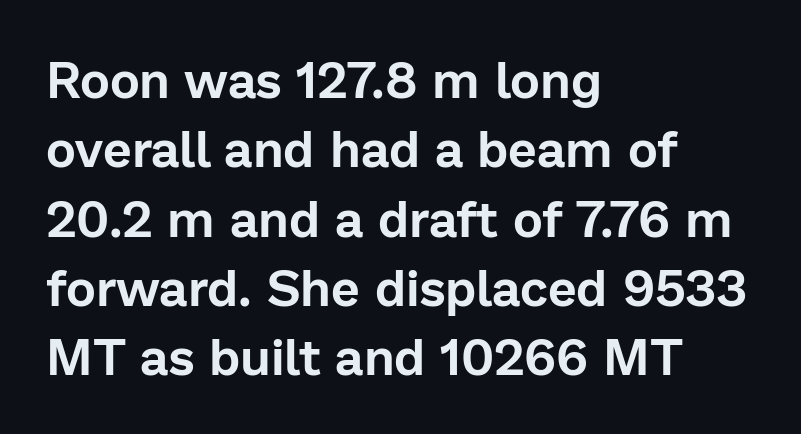
The image shows 51 px sans-serif type, upright; set left-aligned, normal line spacing (1.36x), normal letter spacing, not underlined; low stroke contrast and a medium x-height.
